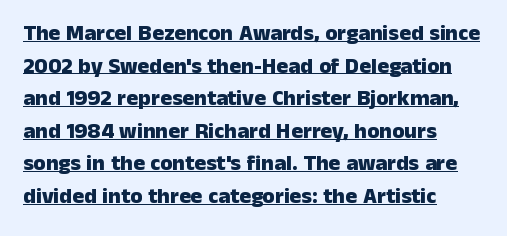
The glyphs are accompanied by a horizontal stroke just below them. Standard letterfit; no display-style spreading of the glyphs. The letters stand straight up with perfectly vertical stems. The lines sit at an ordinary, default distance from one another.
